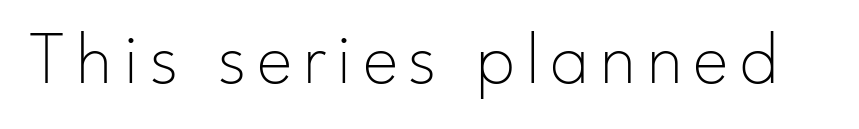
Q: Is the text bold? A: No.
Q: Is the text italic (slanted)? A: No, it is upright.
Q: Is the typeface a serif or a sans-serif typeface? A: Sans-serif.
Q: Is the text underlined? A: No.
Q: Width (condensed, normal, or wide)? A: Normal.
Q: Stroke contrast? A: Low.
Q: x-height? A: Small.
Q: Monospaced? A: No.
